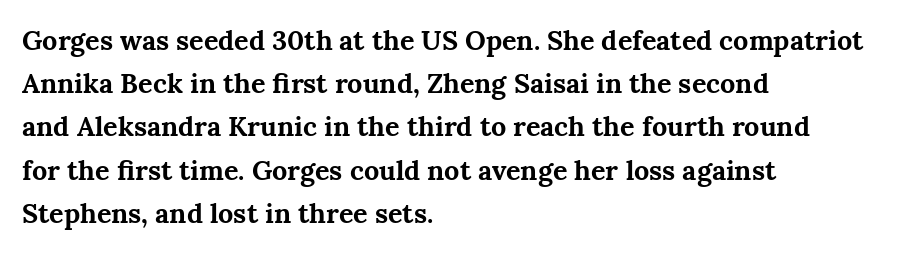
{"italic": "no", "bold": "yes", "underline": "no", "align": "left", "line_spacing": "normal", "line_spacing_ratio": 1.6, "letter_spacing": "normal", "letter_spacing_em": 0.0, "glyph_px": 27}
